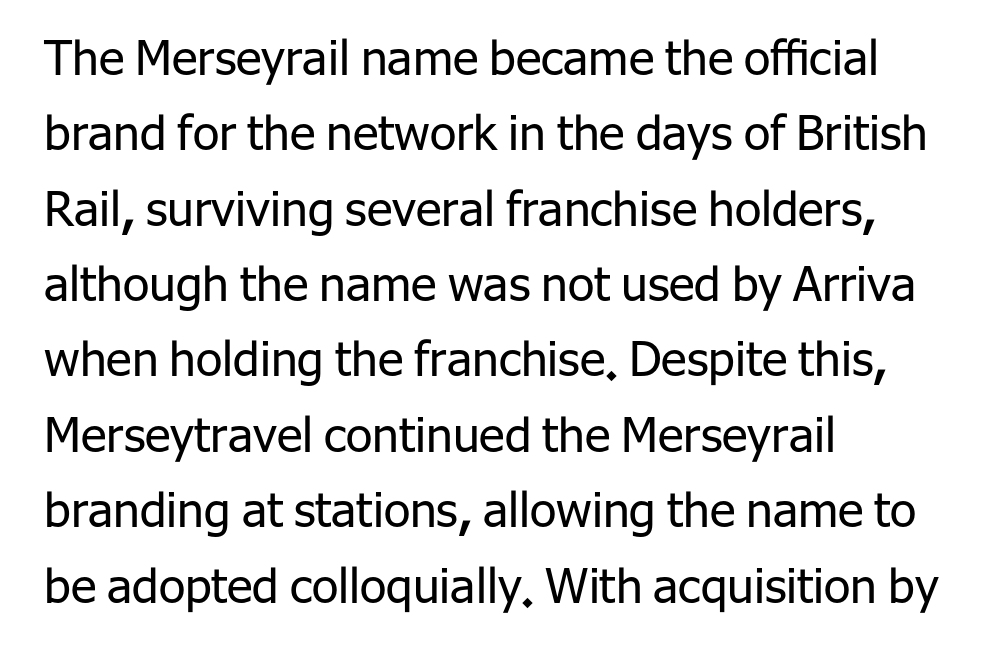
{"serif": "no", "italic": "no", "bold": "no", "weight": "regular", "width": "normal", "stroke_contrast": "low", "x_height": "medium", "monospaced": "no", "underline": "no", "align": "left", "line_spacing": "normal", "line_spacing_ratio": 1.57, "letter_spacing": "normal", "letter_spacing_em": 0.0, "glyph_px": 48}
